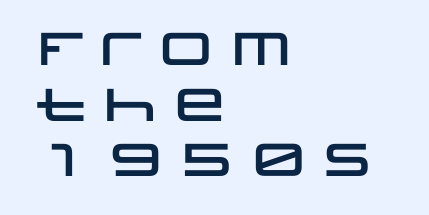
{"serif": "no", "italic": "no", "width": "wide", "stroke_contrast": "low", "x_height": "large", "monospaced": "no", "underline": "no", "align": "left", "line_spacing_ratio": 1.21, "letter_spacing": "normal", "letter_spacing_em": 0.0, "glyph_px": 46}
